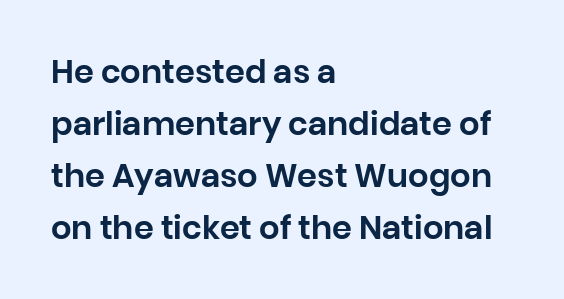
{"serif": "no", "italic": "no", "width": "normal", "stroke_contrast": "low", "x_height": "large", "monospaced": "no", "underline": "no", "align": "left", "line_spacing": "normal", "line_spacing_ratio": 1.62, "letter_spacing": "normal", "letter_spacing_em": 0.0, "glyph_px": 32}
